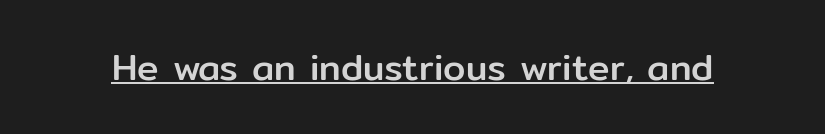
The image shows 36 px sans-serif type, upright; set normal letter spacing, underlined; low stroke contrast and a medium x-height.
